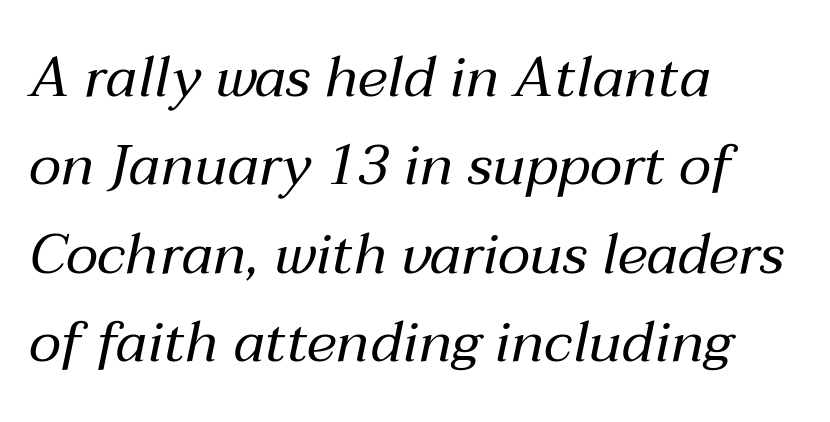
Q: Is the text bold? A: No.
Q: Is the text italic (slanted)? A: Yes, it leans right by about 12 degrees.
Q: Is the text underlined? A: No.
Q: How is the paragraph aligned? A: Left-aligned.
Q: Is the spacing between letters normal or unusually wide? A: Normal.
Q: Is the spacing between lines tight, normal or loose? A: Normal.
Q: Width (condensed, normal, or wide)? A: Normal.
Q: Stroke contrast? A: Medium.
Q: x-height? A: Medium.
Q: Monospaced? A: No.
